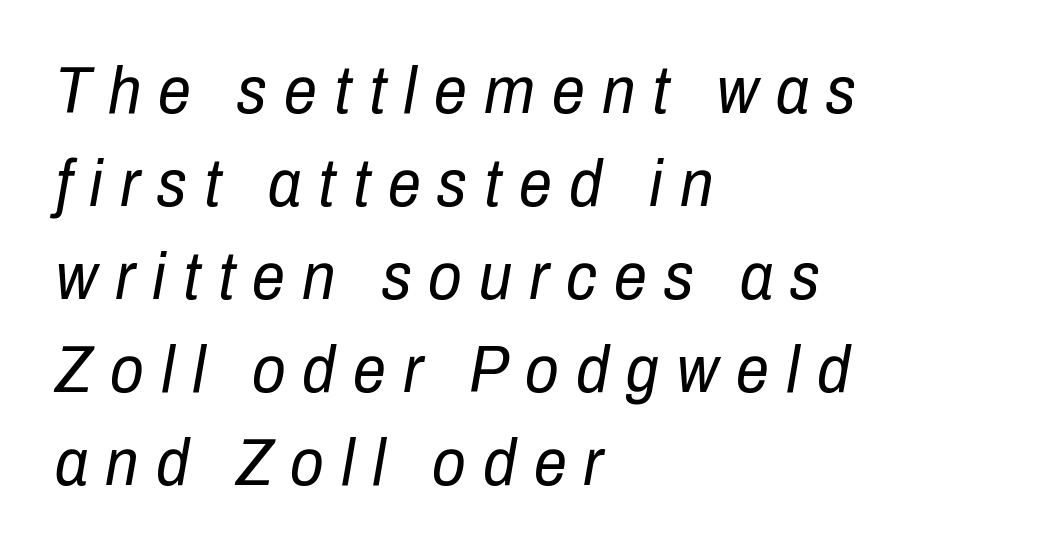
The designer left line spacing at the default. Character widths vary here, with narrow letters taking less room than wide ones. Slant detected: the letters are inclined. This rendering uses left alignment, leaving the right contour irregular.
